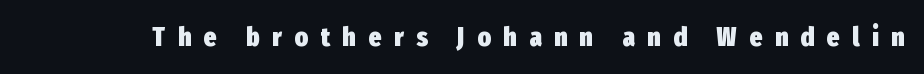
The passage shown has open, widely tracked lettering throughout. When letters stand straight like this, we call the style roman or upright. Does the weight exceed regular? Yes, all the way to bold. Plain, unruled lines of type.
